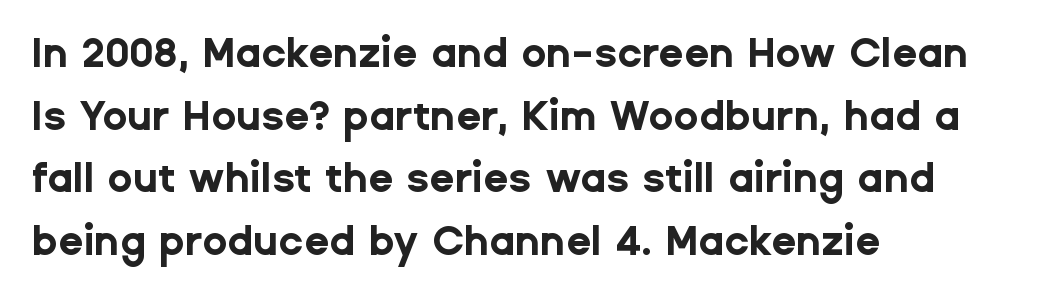
{"serif": "no", "italic": "no", "bold": "yes", "weight": "bold", "width": "normal", "stroke_contrast": "low", "x_height": "medium", "monospaced": "no", "underline": "no", "align": "left", "line_spacing": "normal", "line_spacing_ratio": 1.53, "letter_spacing": "normal", "letter_spacing_em": 0.0, "glyph_px": 41}
